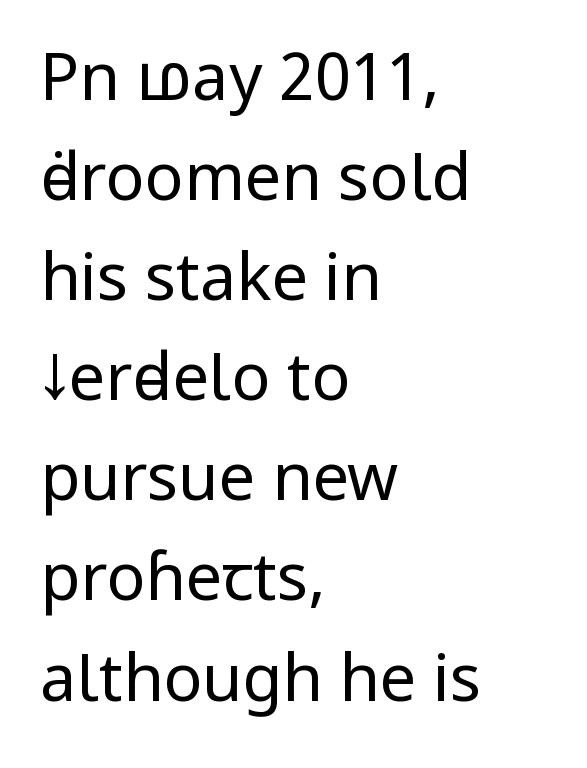
The image shows 65 px regular-weight, condensed sans-serif type, upright; set left-aligned, normal line spacing (1.54x), normal letter spacing, not underlined; low stroke contrast and a large x-height.
